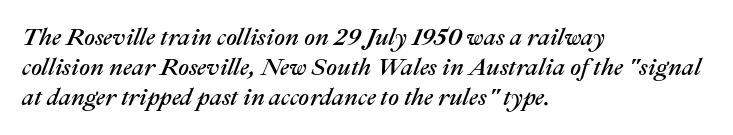
Q: Is the text italic (slanted)? A: Yes, it leans right by about 22 degrees.
Q: Is the text underlined? A: No.
Q: How is the paragraph aligned? A: Left-aligned.
Q: Is the spacing between letters normal or unusually wide? A: Normal.
